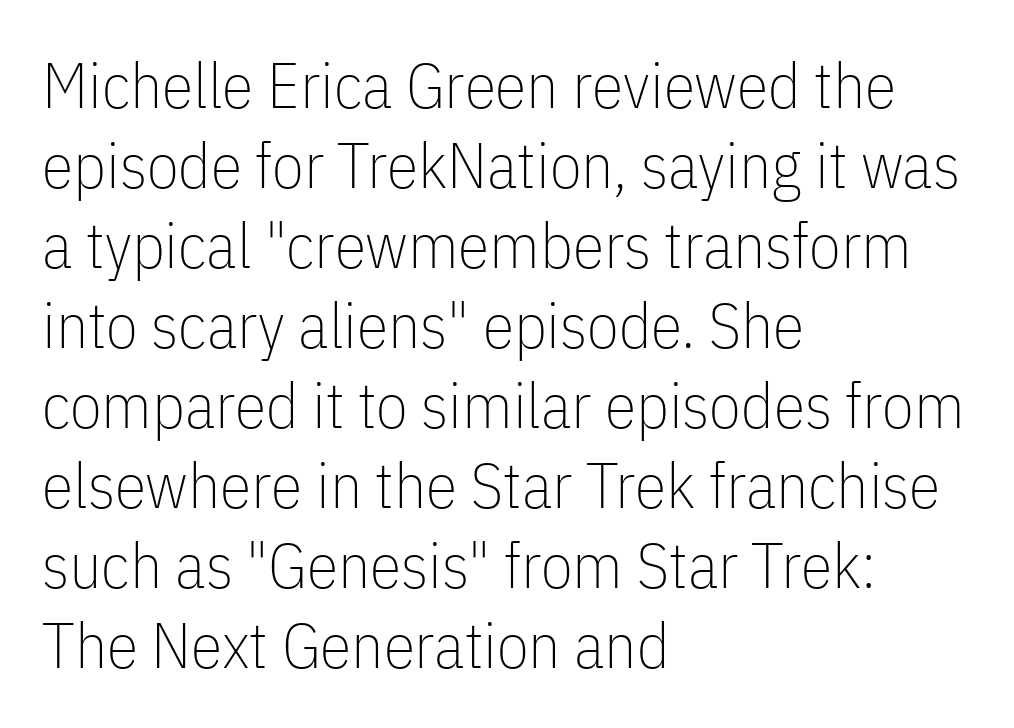
Short and long lines alike share a common starting point at left. Each letter keeps its own natural width here, so spacing adapts to shape. Weight: not bold — regular or lighter. Beneath every word, the page is bare. The rendering keeps characters at their native spacing.
